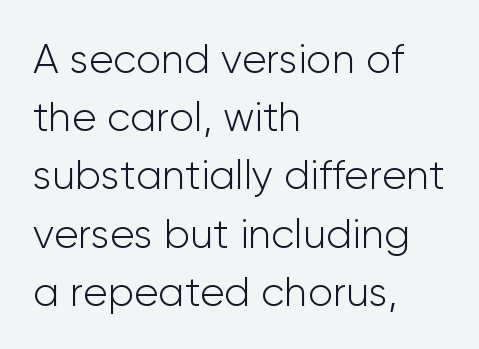
Q: Is the text bold? A: No.
Q: Is the text italic (slanted)? A: No, it is upright.
Q: Is the typeface a serif or a sans-serif typeface? A: Sans-serif.
Q: Is the text underlined? A: No.
Q: How is the paragraph aligned? A: Left-aligned.
Q: Is the spacing between letters normal or unusually wide? A: Normal.
Q: Is the spacing between lines tight, normal or loose? A: Normal.
Q: Width (condensed, normal, or wide)? A: Normal.
Q: Stroke contrast? A: Low.
Q: x-height? A: Medium.
Q: Monospaced? A: No.
